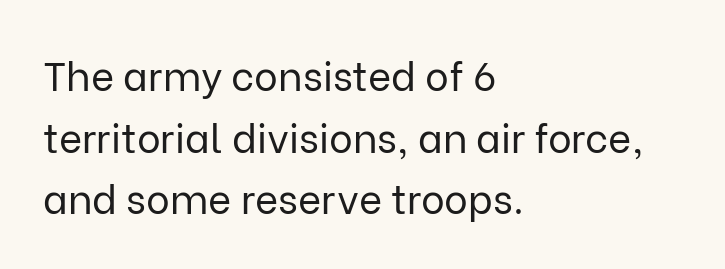
Q: Is the text bold? A: No.
Q: Is the text italic (slanted)? A: No, it is upright.
Q: Is the typeface a serif or a sans-serif typeface? A: Sans-serif.
Q: Is the text underlined? A: No.
Q: How is the paragraph aligned? A: Left-aligned.
Q: Is the spacing between letters normal or unusually wide? A: Normal.
Q: Is the spacing between lines tight, normal or loose? A: Normal.
Q: Width (condensed, normal, or wide)? A: Normal.
Q: Stroke contrast? A: Low.
Q: x-height? A: Medium.
Q: Monospaced? A: No.
